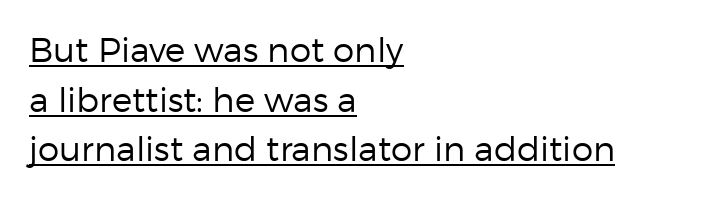
{"serif": "no", "italic": "no", "bold": "no", "weight": "regular", "width": "normal", "stroke_contrast": "low", "x_height": "medium", "monospaced": "no", "underline": "yes", "align": "left", "line_spacing": "normal", "line_spacing_ratio": 1.46, "letter_spacing": "normal", "letter_spacing_em": 0.0, "glyph_px": 34}
